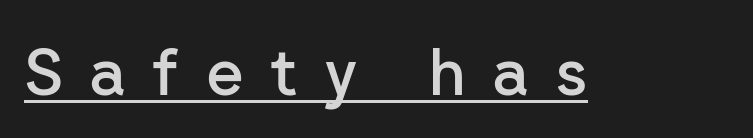
This rendering features underlined lettering. Think of a printed novel: that variable character pitch is what you see here. Observe the absence of serifs on each vertical stroke in this sample. This is the in-between weight designers call semibold or demi.
